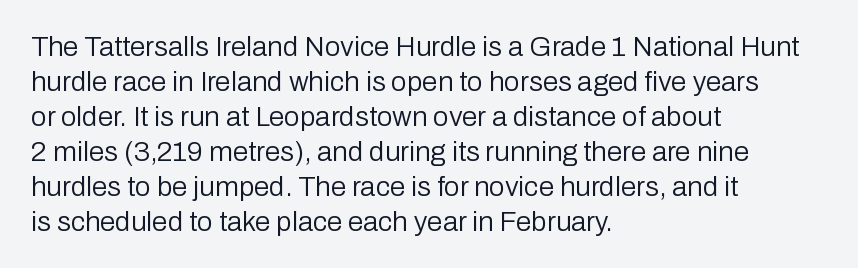
Visually the block forms a straight wall on the left and a jagged coastline on the right. Interline gaps are of average width in this sample. The font family rendered here belongs to the sans-serif group. No chunkiness to these letters — they're not bold. Style check: upright.
